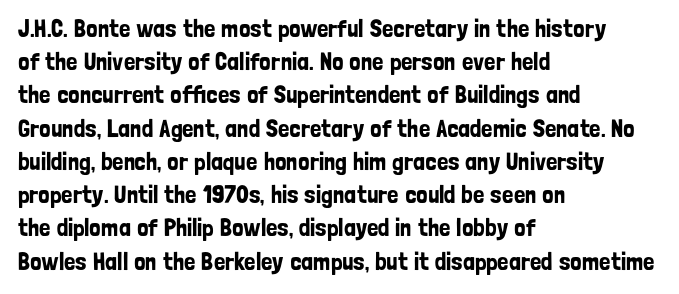
{"italic": "no", "underline": "no", "align": "left", "line_spacing": "normal", "line_spacing_ratio": 1.33, "letter_spacing": "normal", "letter_spacing_em": 0.0, "glyph_px": 25}
